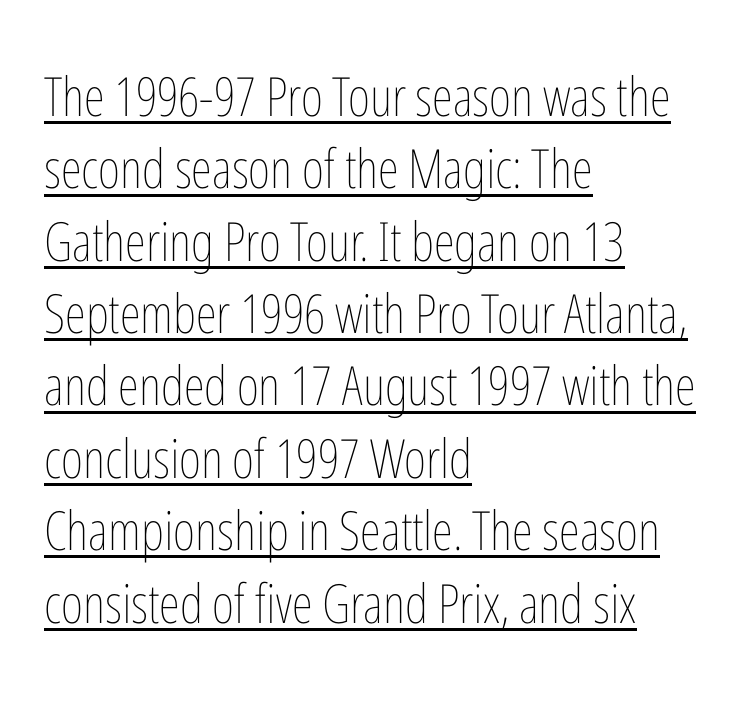
{"italic": "no", "bold": "no", "weight": "thin", "width": "condensed", "stroke_contrast": "low", "x_height": "medium", "monospaced": "no", "underline": "yes", "align": "left", "line_spacing": "normal", "line_spacing_ratio": 1.34, "letter_spacing": "normal", "letter_spacing_em": 0.0, "glyph_px": 54}
